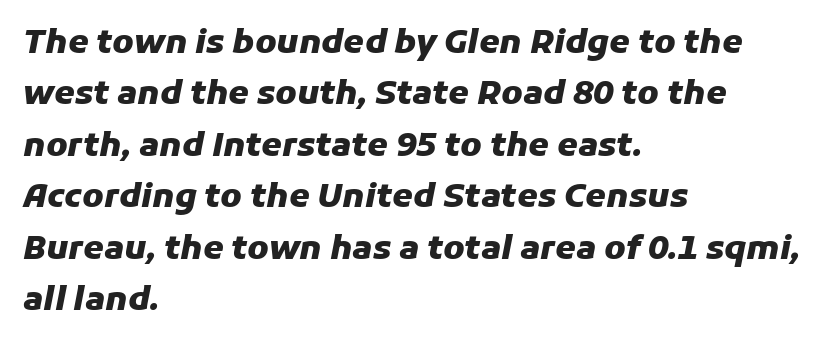
Q: Is the text bold? A: Yes.
Q: Is the text italic (slanted)? A: Yes, it leans right by about 11 degrees.
Q: Is the text underlined? A: No.
Q: How is the paragraph aligned? A: Left-aligned.
Q: Is the spacing between letters normal or unusually wide? A: Normal.
Q: Is the spacing between lines tight, normal or loose? A: Normal.
Q: Width (condensed, normal, or wide)? A: Normal.
Q: Stroke contrast? A: Low.
Q: x-height? A: Medium.
Q: Monospaced? A: No.
